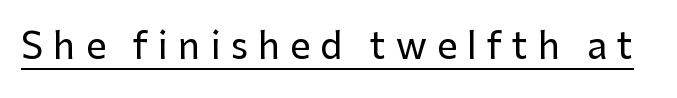
The image shows 36 px sans-serif type, upright; set unusually wide letter spacing (+0.28 em), underlined; low stroke contrast and a medium x-height.
